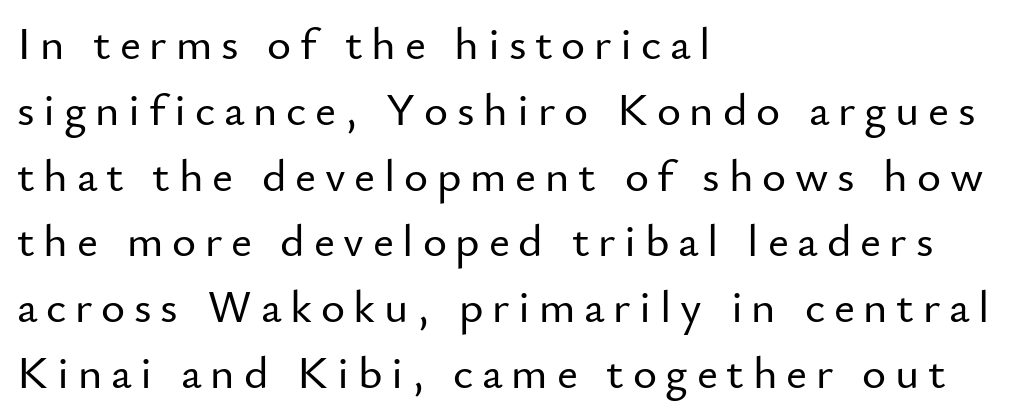
Q: Is the text italic (slanted)? A: No, it is upright.
Q: Is the typeface a serif or a sans-serif typeface? A: Sans-serif.
Q: Is the text underlined? A: No.
Q: How is the paragraph aligned? A: Left-aligned.
Q: Is the spacing between lines tight, normal or loose? A: Normal.
Q: Width (condensed, normal, or wide)? A: Normal.
Q: Stroke contrast? A: Low.
Q: x-height? A: Small.
Q: Monospaced? A: No.
